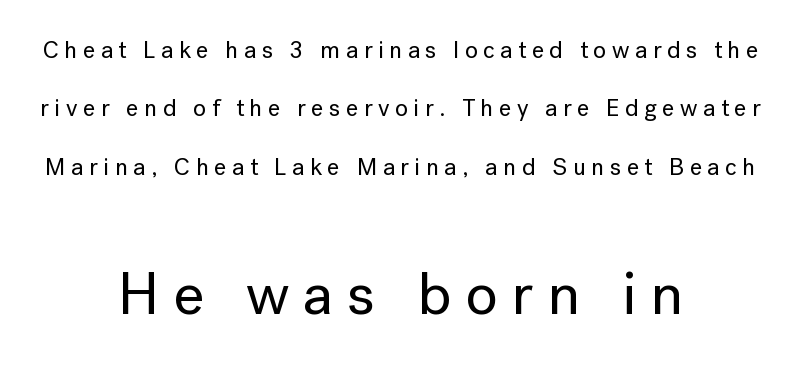
You can tell from the bare stems that sans-serif type was used. The zone under the glyphs is completely vacant. When letters stand straight like this, we call the style roman or upright. Compare the two chunks: the lower has the greater cap height.
